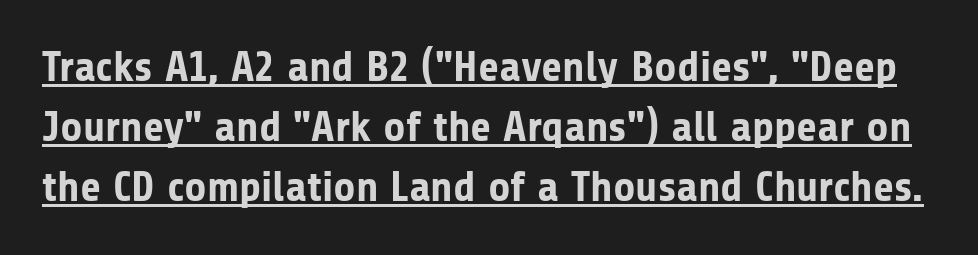
The image shows 43 px bold sans-serif type, upright; set normal line spacing (1.4x), normal letter spacing, underlined; low stroke contrast and a medium x-height.
